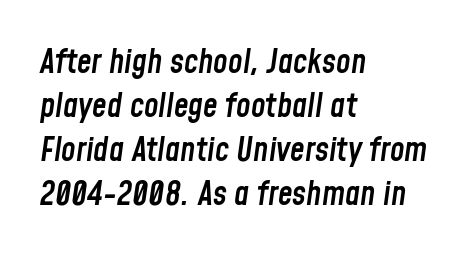
Q: Is the text bold? A: Semi-bold.
Q: Is the text italic (slanted)? A: Yes, it leans right by about 8 degrees.
Q: Is the text underlined? A: No.
Q: How is the paragraph aligned? A: Left-aligned.
Q: Is the spacing between letters normal or unusually wide? A: Normal.
Q: Is the spacing between lines tight, normal or loose? A: Normal.
Q: Width (condensed, normal, or wide)? A: Condensed.
Q: Stroke contrast? A: Low.
Q: x-height? A: Medium.
Q: Monospaced? A: No.
